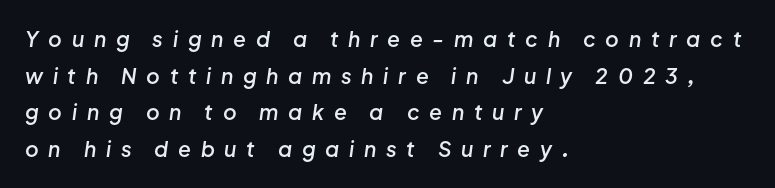
{"italic": "yes", "lean": "right", "slant_degrees": 8, "bold": "semi", "underline": "no", "align": "left", "line_spacing_ratio": 1.75, "letter_spacing": "wide", "letter_spacing_em": 0.46, "glyph_px": 21}
